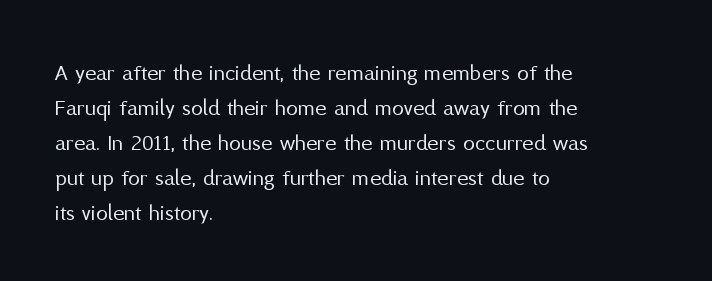
No word sits above an underline. This is the regular roman posture of the typeface. The lines in this sample share a left origin and differ only in where they stop. Successive baselines arrive at the customary interval.
